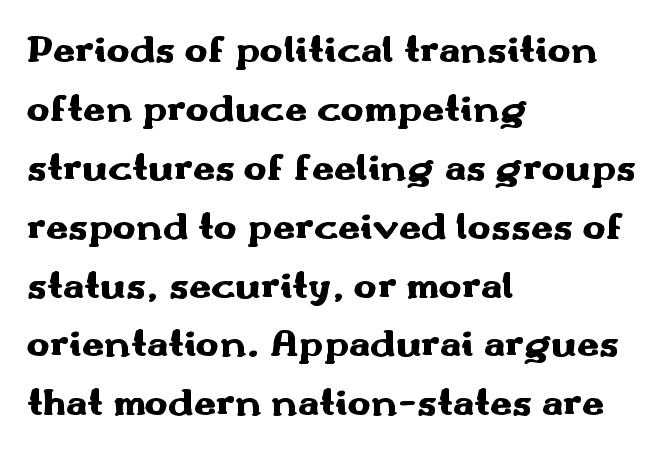
{"serif": "no", "italic": "no", "bold": "yes", "weight": "heavy", "width": "wide", "stroke_contrast": "medium", "x_height": "small", "monospaced": "no", "underline": "no", "align": "left", "line_spacing": "normal", "line_spacing_ratio": 1.51, "letter_spacing": "normal", "letter_spacing_em": 0.0, "glyph_px": 39}
